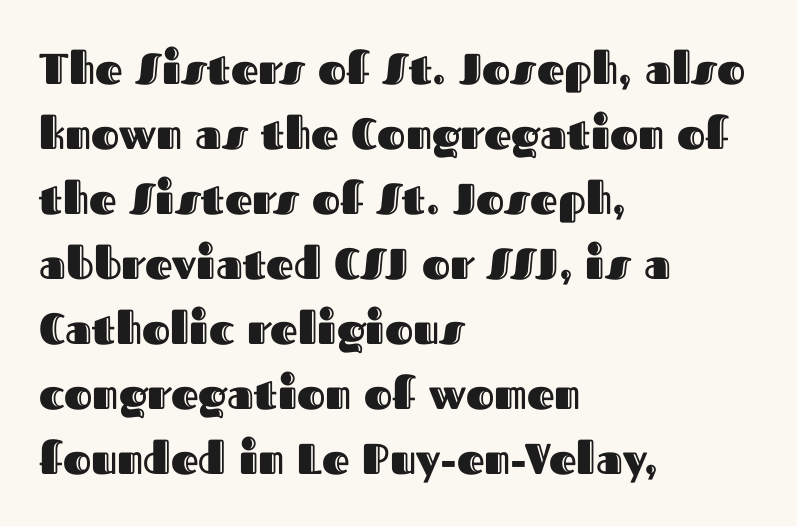
{"italic": "no", "width": "normal", "x_height": "medium", "monospaced": "no", "underline": "no", "align": "left", "line_spacing": "normal", "line_spacing_ratio": 1.51, "letter_spacing": "normal", "letter_spacing_em": 0.0, "glyph_px": 43}
